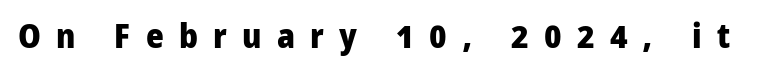
The image shows 34 px heavy sans-serif type, upright; set unusually wide letter spacing (+0.45 em), not underlined; low stroke contrast and a medium x-height.
